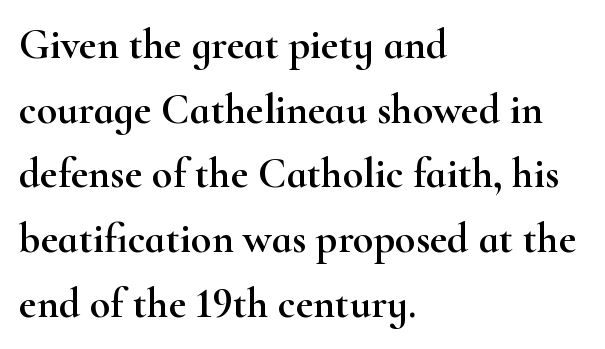
The image shows 42 px wide serif type, upright; set left-aligned, normal line spacing (1.54x), normal letter spacing, not underlined; high stroke contrast and a small x-height.
